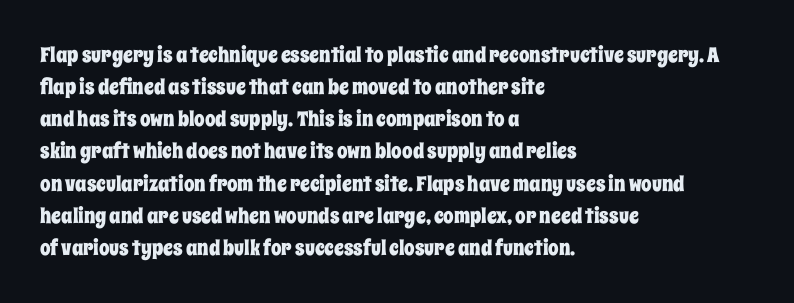
Layout note: lines flush left. The string is rendered with underlining switched off. The line texture is even and compact thanks to regular tracking. A roman cut, with each character standing at attention. The space between consecutive lines is moderate.
